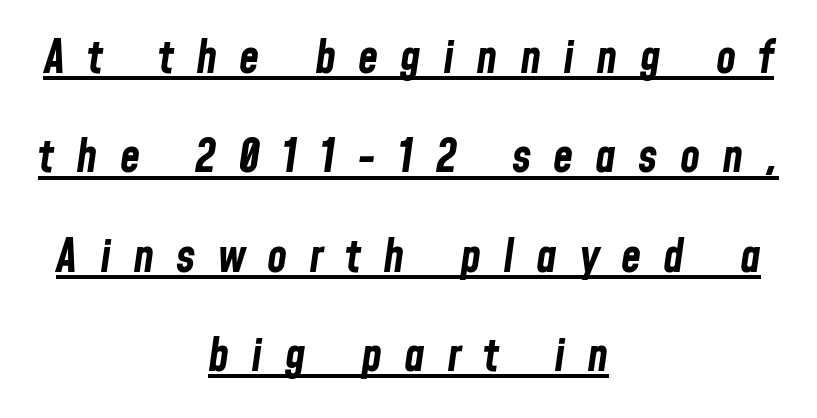
{"italic": "yes", "lean": "right", "slant_degrees": 8, "bold": "yes", "weight": "bold", "width": "condensed", "stroke_contrast": "low", "x_height": "medium", "monospaced": "no", "underline": "yes", "align": "center", "line_spacing": "loose", "line_spacing_ratio": 2.16, "letter_spacing": "wide", "letter_spacing_em": 0.48, "glyph_px": 46}
